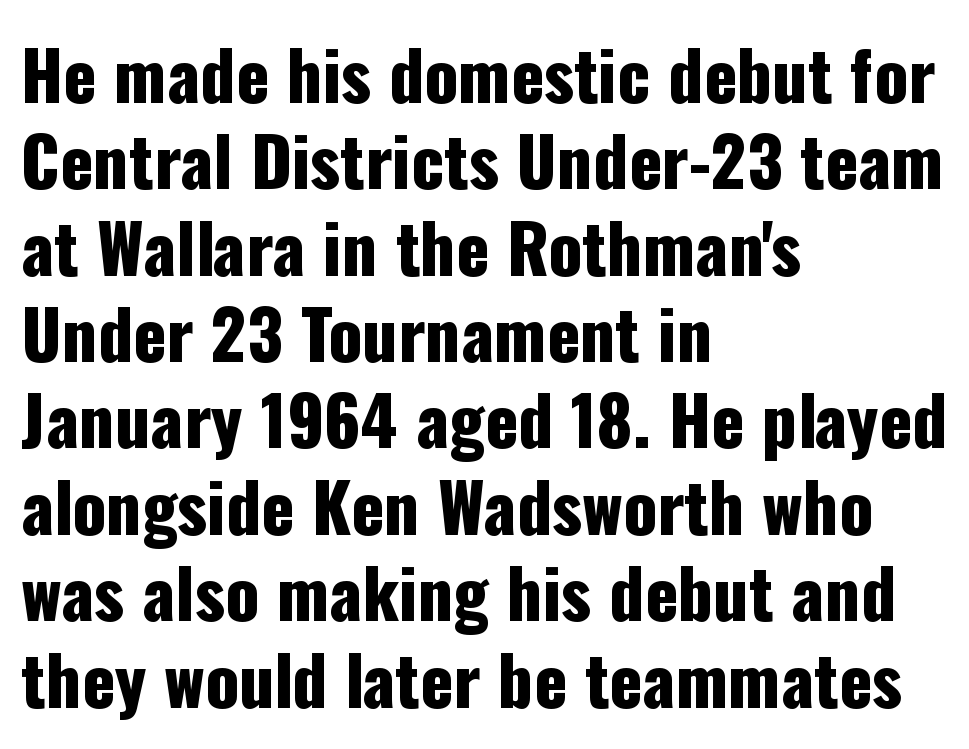
The image shows 68 px condensed sans-serif type, upright; set left-aligned, normal line spacing (1.27x), normal letter spacing, not underlined; low stroke contrast and a medium x-height.
